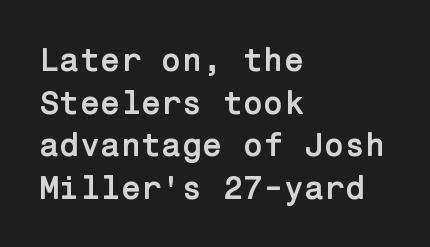
The image shows 33 px semibold sans-serif type, upright; set left-aligned, normal line spacing (1.29x), normal letter spacing, not underlined; low stroke contrast and a medium x-height.
